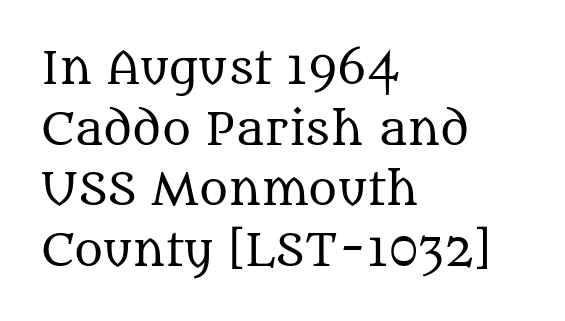
{"serif": "yes", "italic": "no", "bold": "no", "weight": "regular", "width": "normal", "stroke_contrast": "medium", "x_height": "large", "monospaced": "no", "underline": "no", "align": "left", "line_spacing": "normal", "line_spacing_ratio": 1.38, "letter_spacing": "normal", "letter_spacing_em": 0.0, "glyph_px": 44}
